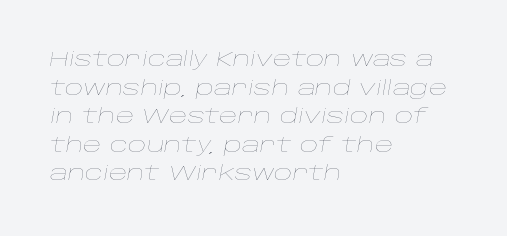
Q: Is the text bold? A: No.
Q: Is the text italic (slanted)? A: Yes, it leans right by about 10 degrees.
Q: Is the text underlined? A: No.
Q: How is the paragraph aligned? A: Left-aligned.
Q: Is the spacing between letters normal or unusually wide? A: Normal.
Q: Is the spacing between lines tight, normal or loose? A: Normal.
